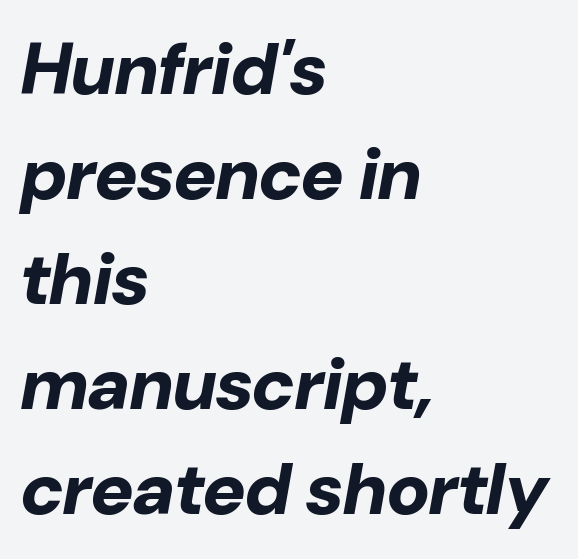
Unmarked baselines from the first word to the last. This is heavy type, rendered in bold. Designer's note — italics engaged. Leftover space on each line is placed entirely after the last word.
